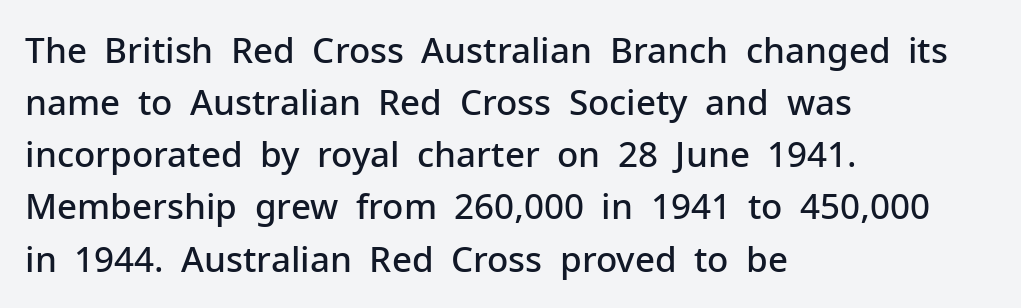
Q: Is the text bold? A: Semi-bold.
Q: Is the text italic (slanted)? A: No, it is upright.
Q: Is the typeface a serif or a sans-serif typeface? A: Sans-serif.
Q: Is the text underlined? A: No.
Q: How is the paragraph aligned? A: Left-aligned.
Q: Is the spacing between letters normal or unusually wide? A: Normal.
Q: Is the spacing between lines tight, normal or loose? A: Normal.
Q: Width (condensed, normal, or wide)? A: Normal.
Q: Stroke contrast? A: Low.
Q: x-height? A: Medium.
Q: Monospaced? A: No.
